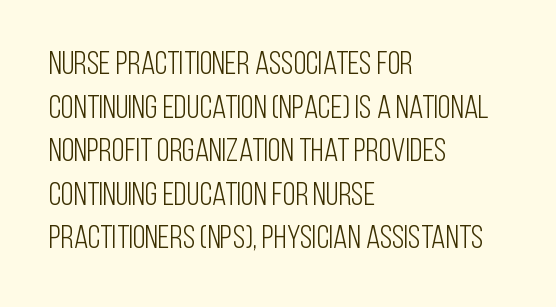
Q: Is the text bold? A: No.
Q: Is the text italic (slanted)? A: No, it is upright.
Q: Is the typeface a serif or a sans-serif typeface? A: Sans-serif.
Q: Is the text underlined? A: No.
Q: How is the paragraph aligned? A: Left-aligned.
Q: Is the spacing between letters normal or unusually wide? A: Normal.
Q: Is the spacing between lines tight, normal or loose? A: Normal.
Q: Width (condensed, normal, or wide)? A: Condensed.
Q: Stroke contrast? A: Low.
Q: x-height? A: Large.
Q: Monospaced? A: No.
